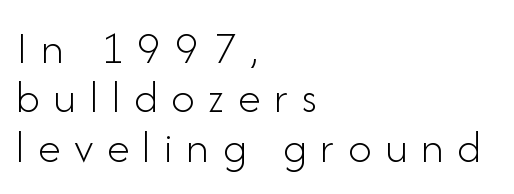
The image shows 47 px light sans-serif type, upright; set left-aligned, tight line spacing (1.05x), unusually wide letter spacing (+0.28 em), not underlined; low stroke contrast and a small x-height.
